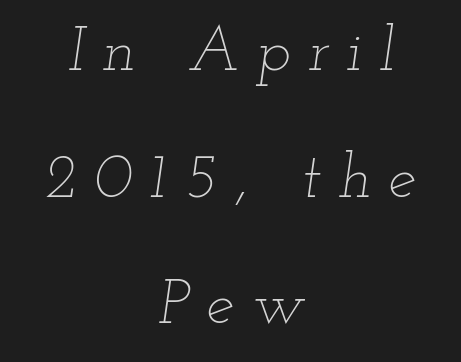
Q: Is the text bold? A: No.
Q: Is the text italic (slanted)? A: Yes, it leans right by about 12 degrees.
Q: Is the text underlined? A: No.
Q: How is the paragraph aligned? A: Centered.
Q: Is the spacing between letters normal or unusually wide? A: Unusually wide.
Q: Is the spacing between lines tight, normal or loose? A: Loose.
Q: Width (condensed, normal, or wide)? A: Wide.
Q: Stroke contrast? A: Low.
Q: x-height? A: Small.
Q: Monospaced? A: No.
